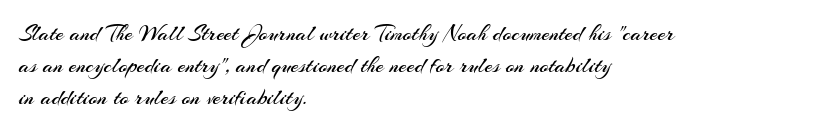
{"bold": "no", "underline": "no", "align": "left", "line_spacing": "normal", "line_spacing_ratio": 1.39, "letter_spacing": "normal", "letter_spacing_em": 0.0, "glyph_px": 23}
